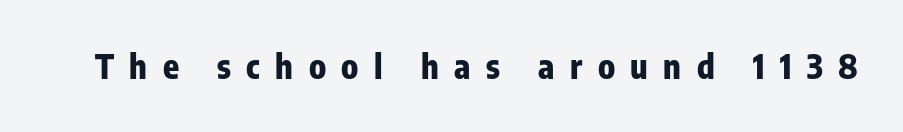
The image shows 33 px heavy, condensed sans-serif type, upright; set unusually wide letter spacing (+0.47 em), not underlined; low stroke contrast and a medium x-height.
